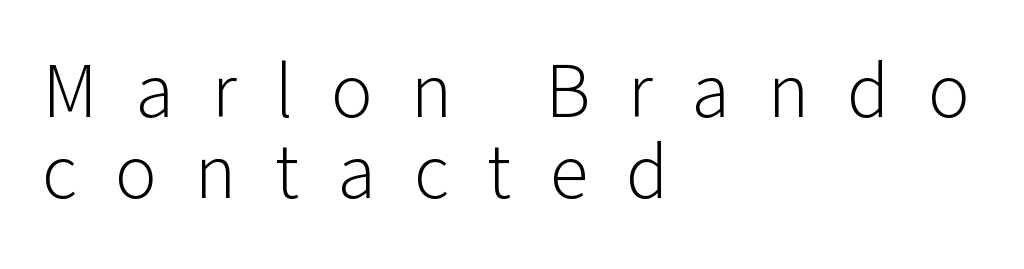
{"serif": "no", "italic": "no", "bold": "no", "weight": "light", "width": "normal", "stroke_contrast": "low", "x_height": "medium", "monospaced": "no", "underline": "no", "align": "left", "line_spacing": "tight", "line_spacing_ratio": 1.04, "letter_spacing": "wide", "letter_spacing_em": 0.49, "glyph_px": 78}
